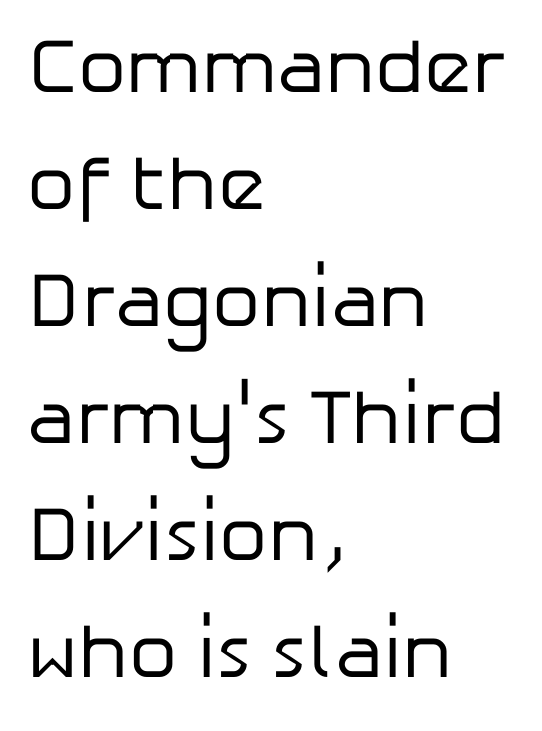
Q: Is the text bold? A: No.
Q: Is the text italic (slanted)? A: No, it is upright.
Q: Is the typeface a serif or a sans-serif typeface? A: Sans-serif.
Q: Is the text underlined? A: No.
Q: How is the paragraph aligned? A: Left-aligned.
Q: Is the spacing between letters normal or unusually wide? A: Normal.
Q: Is the spacing between lines tight, normal or loose? A: Normal.
Q: Width (condensed, normal, or wide)? A: Normal.
Q: Stroke contrast? A: Low.
Q: x-height? A: Medium.
Q: Monospaced? A: No.
